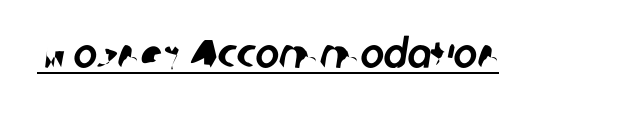
Note: no serifs on the glyphs. Think of a printed novel: that variable character pitch is what you see here. Is the letter spacing exaggerated? No — it looks like the ordinary default. The words here are underlined.
